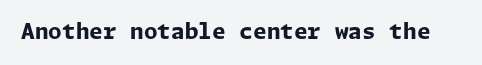
Short note: letters normally spaced. Words float on clear page, feet unadorned. The letters stand upright; this is a roman face. Heavy, bold letterforms.
